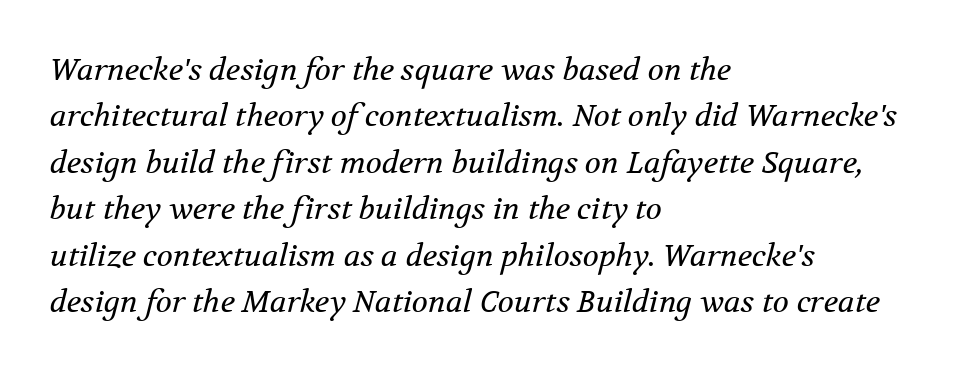
Q: Is the text bold? A: No.
Q: Is the text italic (slanted)? A: Yes, it leans right by about 12 degrees.
Q: Is the typeface a serif or a sans-serif typeface? A: Serif.
Q: Is the text underlined? A: No.
Q: How is the paragraph aligned? A: Left-aligned.
Q: Is the spacing between letters normal or unusually wide? A: Normal.
Q: Is the spacing between lines tight, normal or loose? A: Normal.
Q: Width (condensed, normal, or wide)? A: Normal.
Q: Stroke contrast? A: Medium.
Q: x-height? A: Medium.
Q: Monospaced? A: No.
